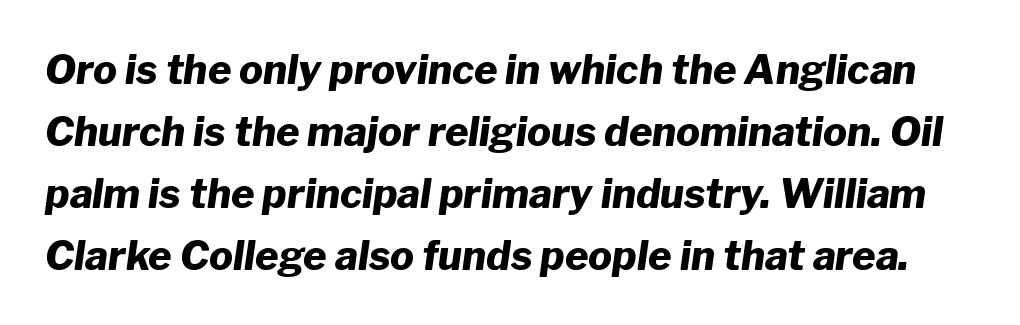
{"italic": "yes", "lean": "right", "slant_degrees": 8, "bold": "yes", "weight": "heavy", "width": "normal", "stroke_contrast": "low", "x_height": "medium", "monospaced": "no", "underline": "no", "line_spacing": "normal", "line_spacing_ratio": 1.55, "letter_spacing": "normal", "letter_spacing_em": 0.0, "glyph_px": 40}
